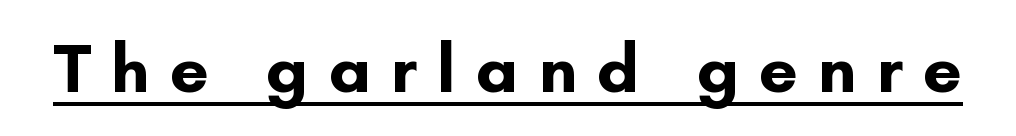
Q: Is the text bold? A: Yes.
Q: Is the text italic (slanted)? A: No, it is upright.
Q: Is the typeface a serif or a sans-serif typeface? A: Sans-serif.
Q: Is the text underlined? A: Yes.
Q: Is the spacing between letters normal or unusually wide? A: Unusually wide.
Q: Width (condensed, normal, or wide)? A: Normal.
Q: Stroke contrast? A: Low.
Q: x-height? A: Small.
Q: Monospaced? A: No.
